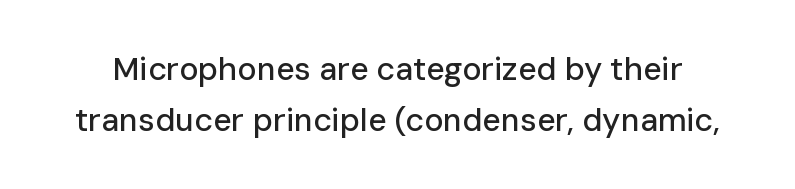
Type style note: lacks serifs. These lines were composed using upright roman letters. The face used here is proportionally spaced, like ordinary book or web type. These lines keep a tight, regular rhythm from letter to letter.
